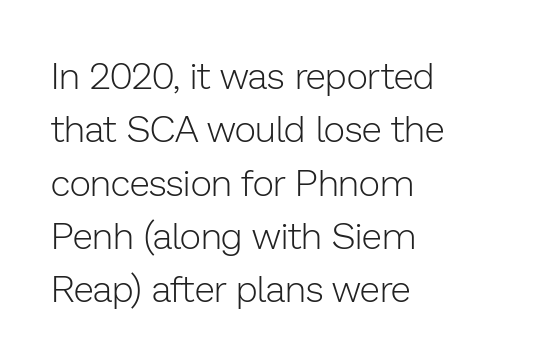
Q: Is the text bold? A: No.
Q: Is the text italic (slanted)? A: No, it is upright.
Q: Is the typeface a serif or a sans-serif typeface? A: Sans-serif.
Q: Is the text underlined? A: No.
Q: How is the paragraph aligned? A: Left-aligned.
Q: Is the spacing between letters normal or unusually wide? A: Normal.
Q: Is the spacing between lines tight, normal or loose? A: Normal.
Q: Width (condensed, normal, or wide)? A: Normal.
Q: Stroke contrast? A: Low.
Q: x-height? A: Medium.
Q: Monospaced? A: No.
